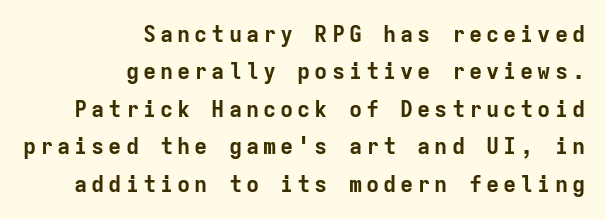
Q: Is the text bold? A: Yes.
Q: Is the text italic (slanted)? A: No, it is upright.
Q: Is the text underlined? A: No.
Q: How is the paragraph aligned? A: Right-aligned.
Q: Is the spacing between lines tight, normal or loose? A: Normal.
